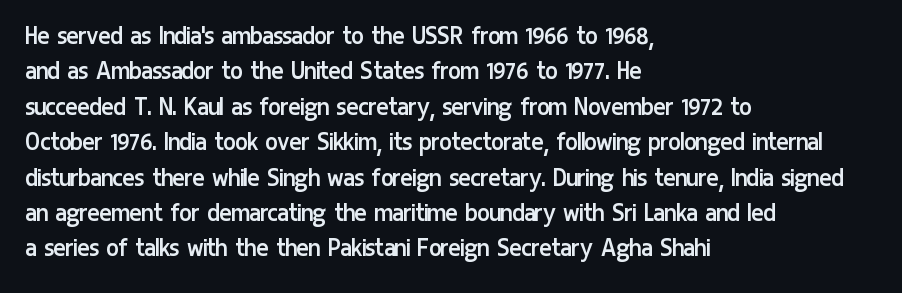
Where is the straight margin? On the left. Check where the strokes stop: nothing finishes them off — pure sans. Quick note: underline off. The gaps between neighbouring characters are ordinary and unremarkable.
